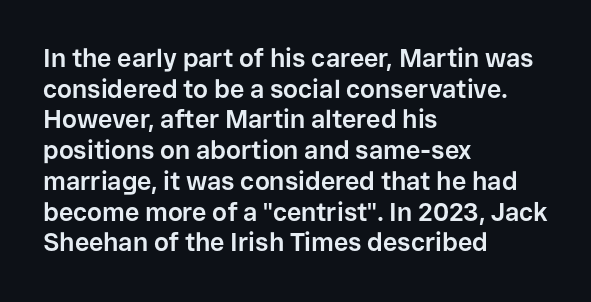
In CSS terms this would be text-align: left. Anything drawn beneath the words? Only blank space. Posture: upright roman. As a designer I'd log this as weight 700, bold.
